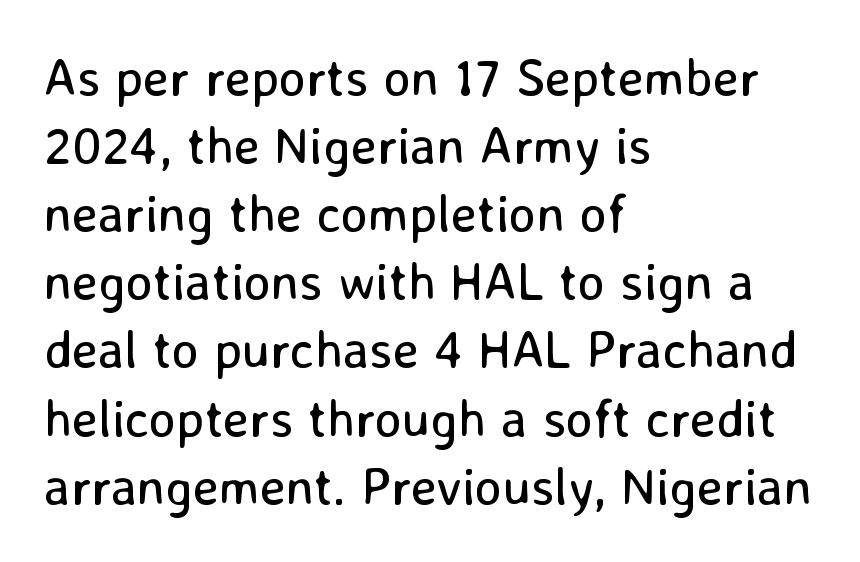
The image shows 52 px regular-weight sans-serif type, upright; set left-aligned, normal line spacing (1.31x), normal letter spacing, not underlined; low stroke contrast and a medium x-height.
